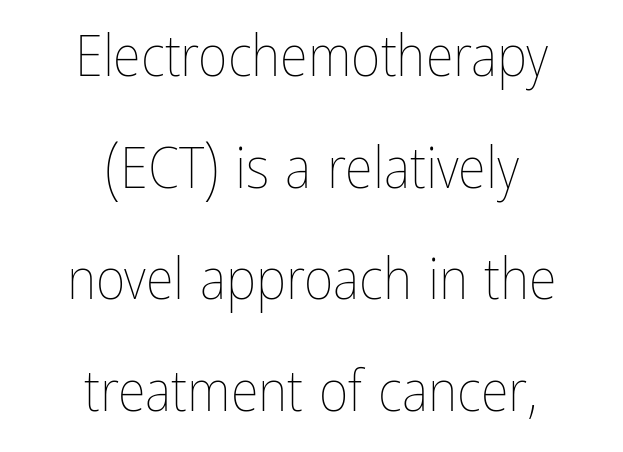
The type sits square on the baseline with zero lean. Leading is clearly above the norm, producing a sparse column. Each row of text sits above clean, open space. Note the varied advance widths — an 'i' is clearly narrower than an 'm'.
